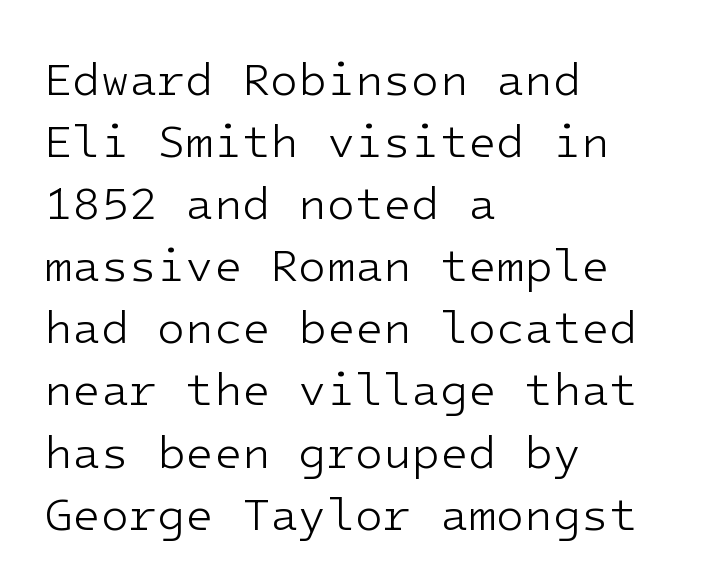
{"serif": "no", "italic": "no", "bold": "no", "weight": "light", "width": "normal", "stroke_contrast": "low", "x_height": "medium", "monospaced": "yes", "underline": "no", "align": "left", "line_spacing": "normal", "line_spacing_ratio": 1.35, "letter_spacing": "normal", "letter_spacing_em": 0.0, "glyph_px": 46}
